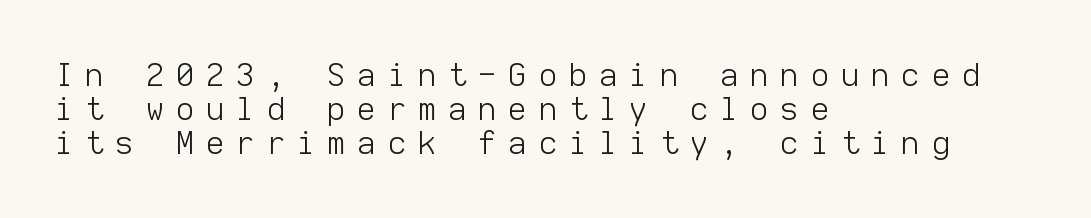
The image shows 31 px light sans-serif type, upright, monospaced; set left-aligned, tight line spacing (1.09x), unusually wide letter spacing (+0.4 em), not underlined; low stroke contrast and a medium x-height.
